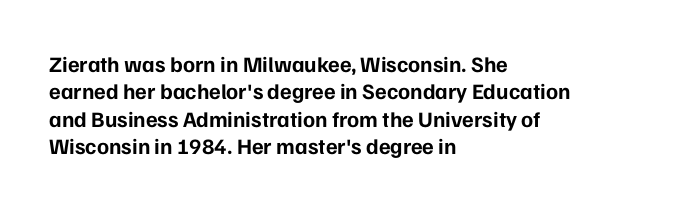
Only glyphs here, with clear space below each row. The type sits square on the baseline with zero lean. Short note: letters normally spaced. Summary of vertical rhythm: regular, with standard interline spacing. Thick stems and heavy bowls — unmistakably bold. Short and long lines alike share a common starting point at left.
